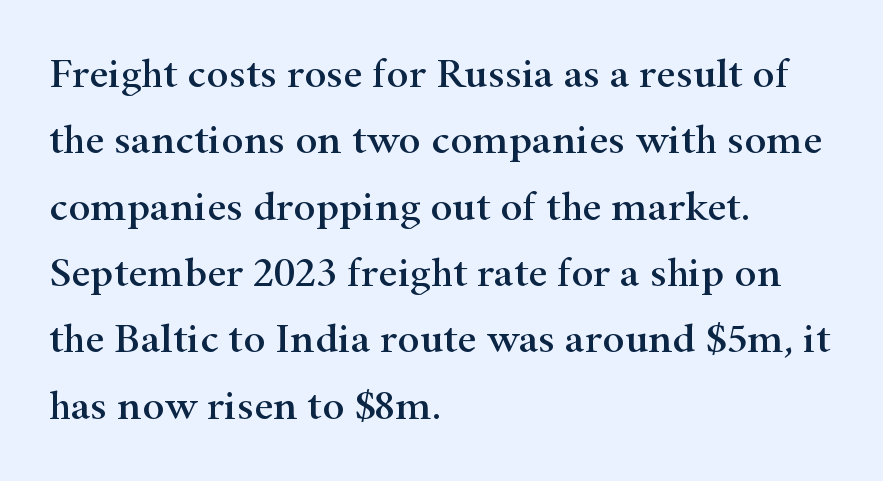
{"serif": "yes", "italic": "no", "width": "wide", "stroke_contrast": "high", "x_height": "small", "monospaced": "no", "underline": "no", "align": "left", "line_spacing": "normal", "line_spacing_ratio": 1.58, "letter_spacing": "normal", "letter_spacing_em": 0.0, "glyph_px": 42}
